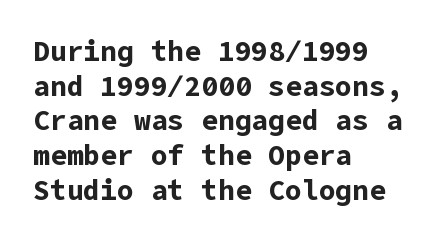
{"serif": "no", "italic": "no", "bold": "yes", "weight": "bold", "width": "normal", "stroke_contrast": "low", "x_height": "medium", "underline": "no", "align": "left", "line_spacing_ratio": 1.24, "letter_spacing": "normal", "letter_spacing_em": 0.0, "glyph_px": 28}
